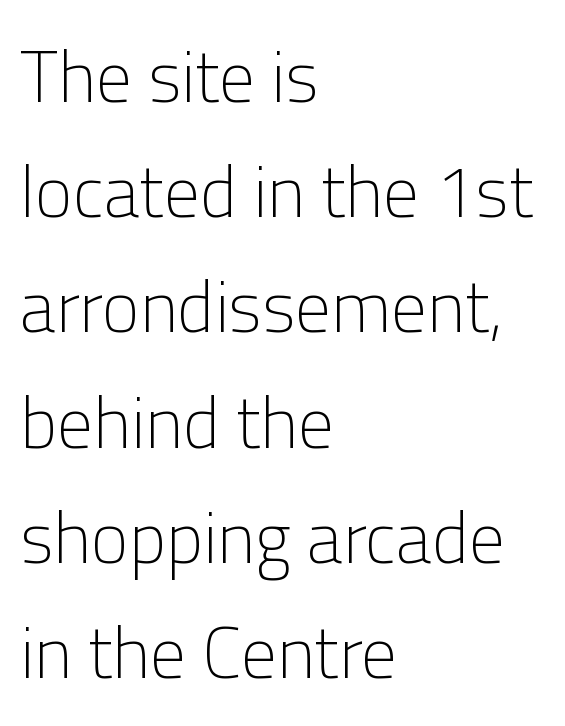
{"serif": "no", "italic": "no", "bold": "no", "weight": "light", "width": "normal", "stroke_contrast": "low", "x_height": "medium", "monospaced": "no", "underline": "no", "align": "left", "line_spacing": "normal", "line_spacing_ratio": 1.6, "letter_spacing": "normal", "letter_spacing_em": 0.0, "glyph_px": 72}
